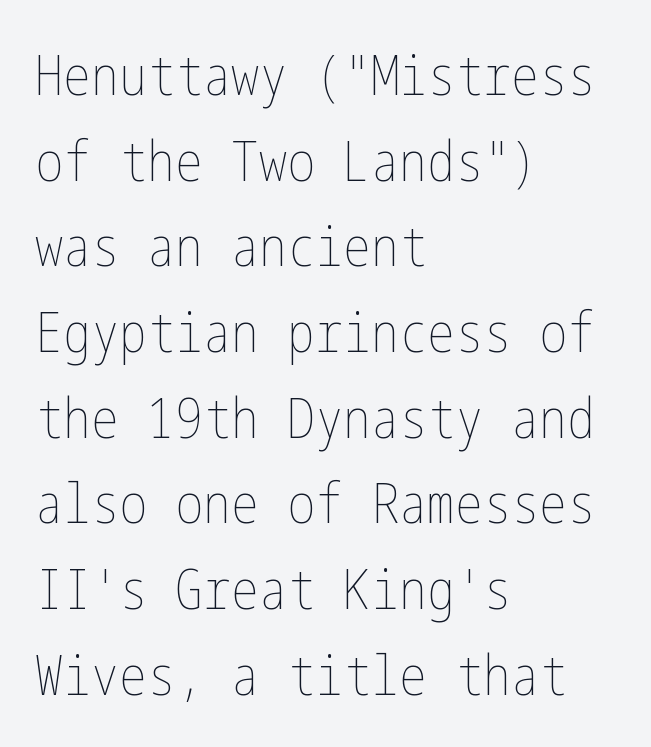
{"italic": "no", "bold": "no", "weight": "thin", "width": "condensed", "stroke_contrast": "low", "x_height": "medium", "underline": "no", "align": "left", "line_spacing": "normal", "line_spacing_ratio": 1.53, "letter_spacing": "normal", "letter_spacing_em": 0.0, "glyph_px": 56}
